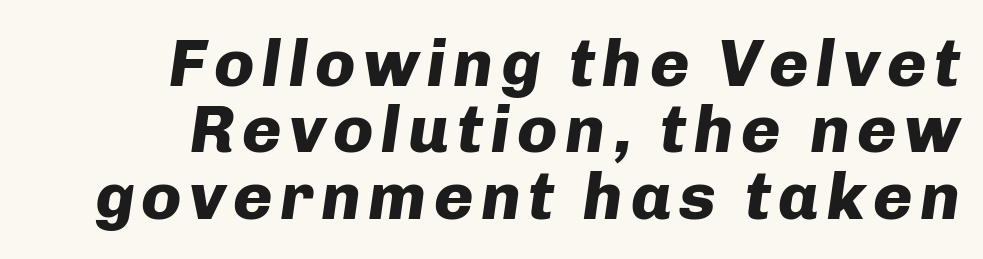
In CSS terms this would be text-align: right. Does the lettering tilt? It does — this is italic. This is heavy type, rendered in bold. Beneath every word, the page is bare. Is there much room between lines? No — they nearly touch. This sample has the flowing, uneven cadence of proportional lettering.
